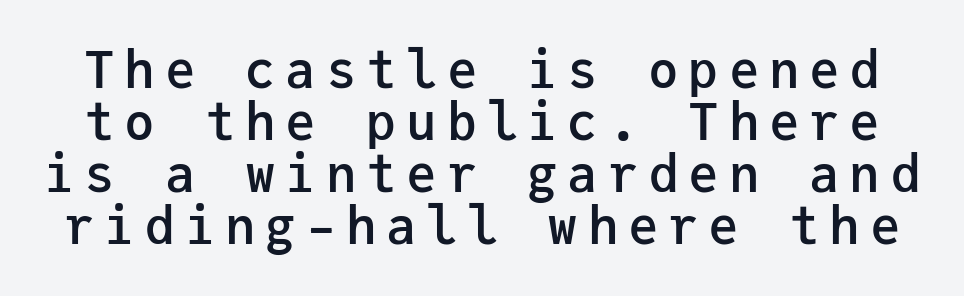
The font's upright variant was chosen for this text. The foot of each line stays bare and open. Fixed-width glyphs throughout — classic coding-font behaviour. Are there feet on the stems? There aren't — it's a sans. Heft: intermediate — a semibold. A typesetter would call this leading minimal, almost set solid.
